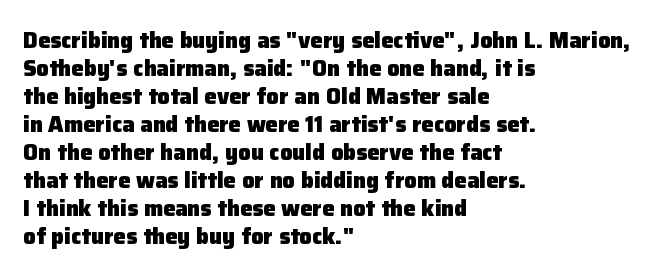
Q: Is the text bold? A: Yes.
Q: Is the text italic (slanted)? A: No, it is upright.
Q: Is the text underlined? A: No.
Q: How is the paragraph aligned? A: Left-aligned.
Q: Is the spacing between letters normal or unusually wide? A: Normal.
Q: Is the spacing between lines tight, normal or loose? A: Normal.
